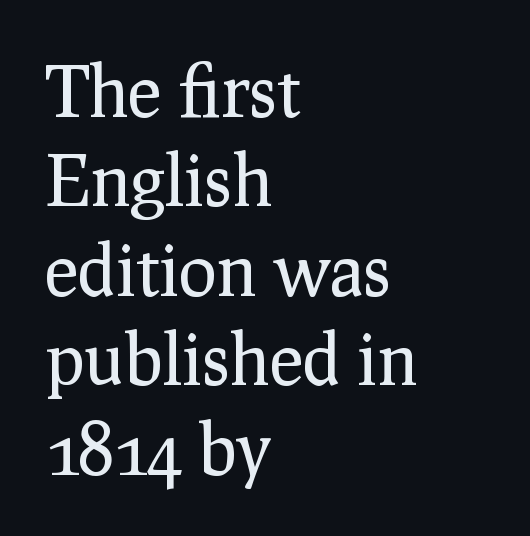
Little horizontal feet cap the strokes, marking this as serif type. Is this a fixed-width face? No — the glyphs have proportional, varying widths. The tracking reads as untouched default to a designer's eye. Teacher's note: observe the even left margin — that is flush-left alignment. The letters stand straight up with perfectly vertical stems.
